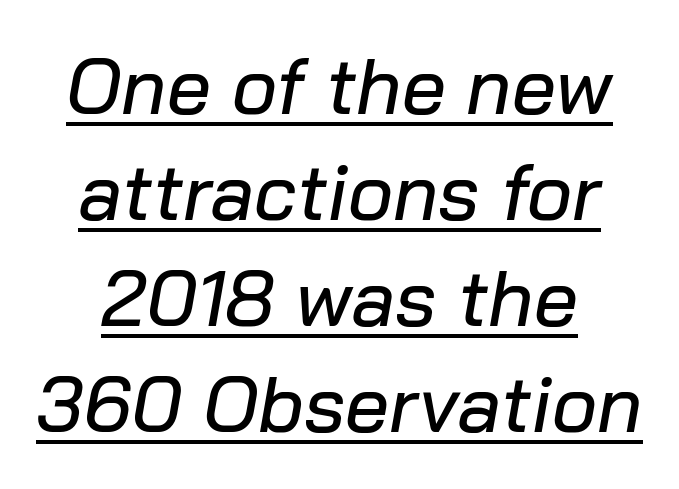
Q: Is the text italic (slanted)? A: Yes, it leans right by about 10 degrees.
Q: Is the text underlined? A: Yes.
Q: Is the spacing between letters normal or unusually wide? A: Normal.
Q: Is the spacing between lines tight, normal or loose? A: Normal.
Q: Width (condensed, normal, or wide)? A: Normal.
Q: Stroke contrast? A: Low.
Q: x-height? A: Medium.
Q: Monospaced? A: No.
